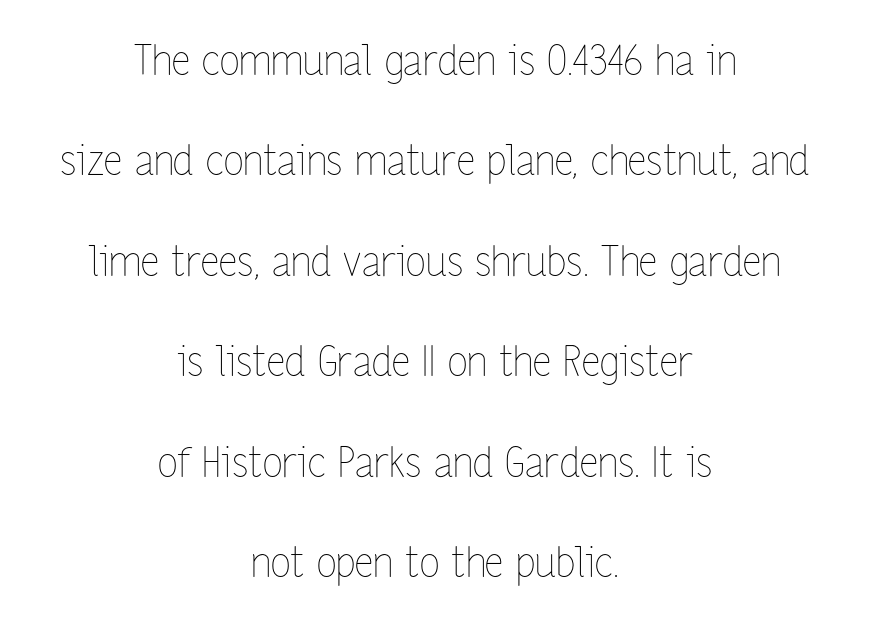
The image shows 41 px thin, condensed type, upright; set centered, loose line spacing (2.45x), normal letter spacing, not underlined; low stroke contrast and a medium x-height.
